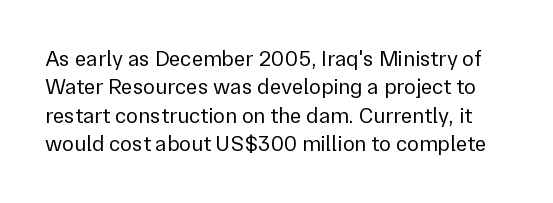
Does the lettering tilt? It doesn't — this is upright. Does extra space separate the letters? No, they use regular spacing. Whoever set this chose a conventional vertical rhythm. The foot of each line stays bare and open. The font sits on the lighter half of the weight spectrum, regular included.
